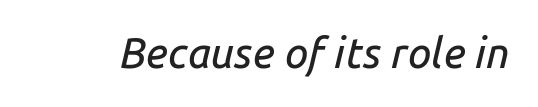
The image shows 42 px text type, italic (leaning right); set normal letter spacing, not underlined; low stroke contrast and a medium x-height.
